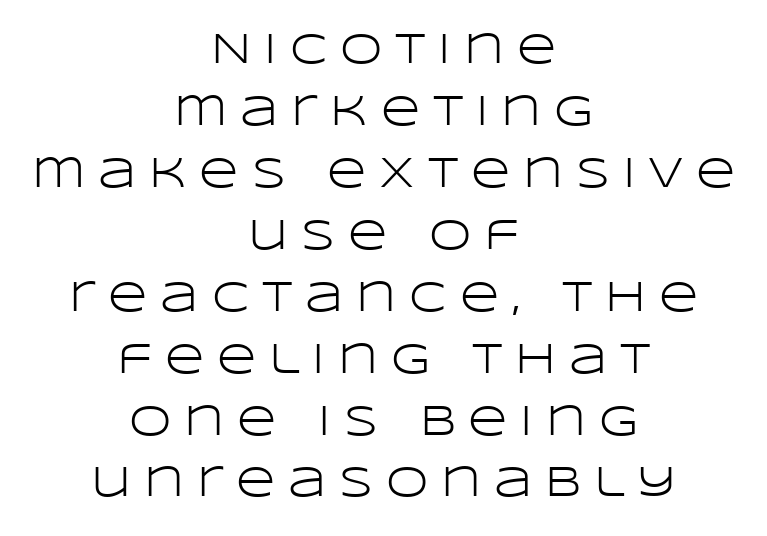
Q: Is the text bold? A: No.
Q: Is the text italic (slanted)? A: No, it is upright.
Q: Is the typeface a serif or a sans-serif typeface? A: Sans-serif.
Q: Is the text underlined? A: No.
Q: How is the paragraph aligned? A: Centered.
Q: Is the spacing between letters normal or unusually wide? A: Unusually wide.
Q: Is the spacing between lines tight, normal or loose? A: Normal.
Q: Width (condensed, normal, or wide)? A: Wide.
Q: Stroke contrast? A: Low.
Q: x-height? A: Large.
Q: Monospaced? A: No.
